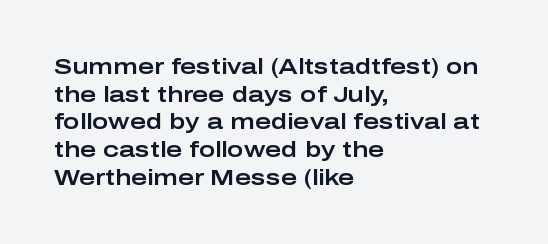
Q: Is the text italic (slanted)? A: No, it is upright.
Q: Is the text underlined? A: No.
Q: How is the paragraph aligned? A: Left-aligned.
Q: Is the spacing between letters normal or unusually wide? A: Normal.
Q: Is the spacing between lines tight, normal or loose? A: Normal.
